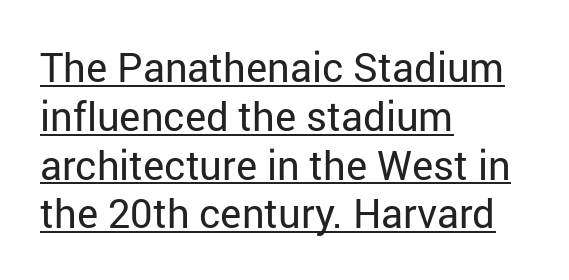
Q: Is the text bold? A: No.
Q: Is the text italic (slanted)? A: No, it is upright.
Q: Is the typeface a serif or a sans-serif typeface? A: Sans-serif.
Q: Is the text underlined? A: Yes.
Q: How is the paragraph aligned? A: Left-aligned.
Q: Is the spacing between letters normal or unusually wide? A: Normal.
Q: Width (condensed, normal, or wide)? A: Normal.
Q: Stroke contrast? A: Low.
Q: x-height? A: Medium.
Q: Monospaced? A: No.
